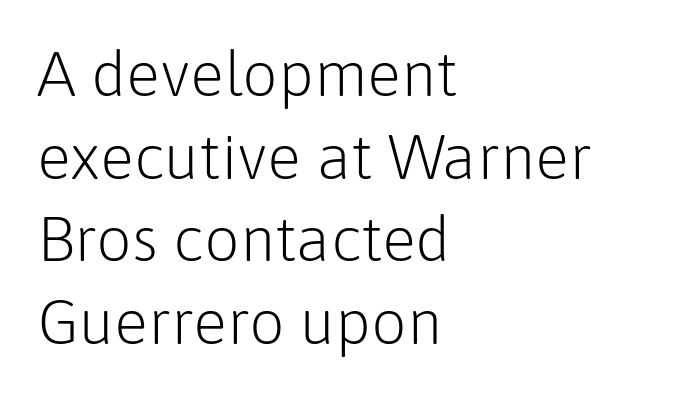
Proportional: the letters do not fall into vertical columns. Which margin do the lines hug? The left one — the right edge is uneven. This block has exactly the height ordinary leading produces. The typeface has the unassuming heft of standard copy or less. Tracking here is standard; glyphs follow each other at the usual distance. This sample uses an upright cut, with every glyph sitting square on the baseline.
